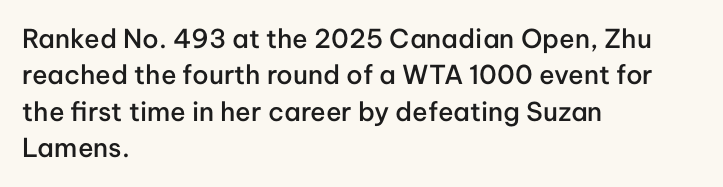
Each glyph is drawn with semibold strokes, heavier than normal yet not fully bold. Each word holds together tightly as a unit, with standard inter-letter gaps. These lines sit exactly where default settings would place them. Every row of glyphs begins at an identical x-position on the left.
